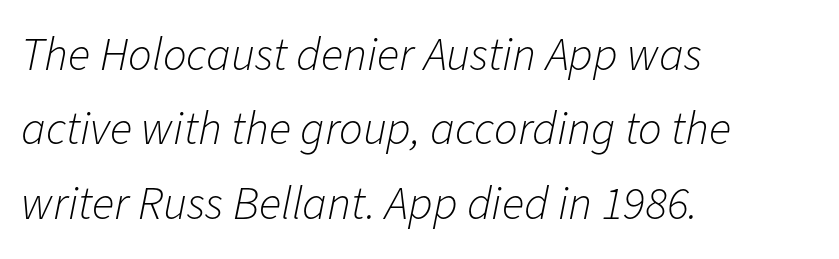
The image shows 47 px light type, italic (leaning right); set left-aligned, normal line spacing (1.58x), normal letter spacing, not underlined; low stroke contrast and a medium x-height.
